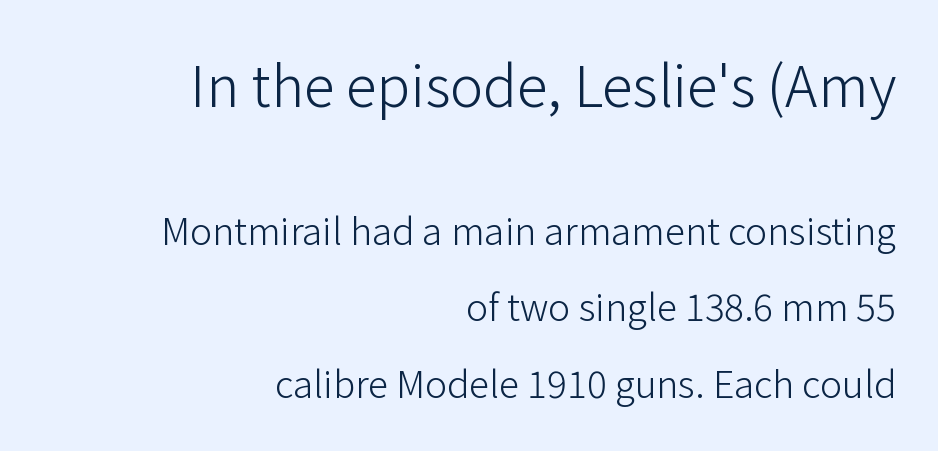
{"serif": "no", "italic": "no", "bold": "no", "weight": "light", "width": "normal", "stroke_contrast": "low", "x_height": "medium", "monospaced": "no", "underline": "no", "align": "right", "line_spacing": "loose", "line_spacing_ratio": 2.06, "letter_spacing": "normal", "letter_spacing_em": 0.0, "larger_block": "first", "size_ratio": 1.51, "glyph_px": 56}
